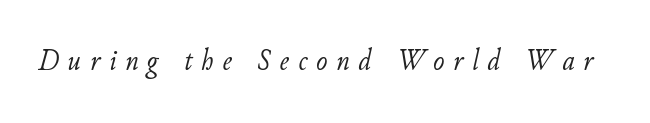
The image shows 30 px light type, italic (leaning right); set unusually wide letter spacing (+0.3 em), not underlined; low stroke contrast and a small x-height.
